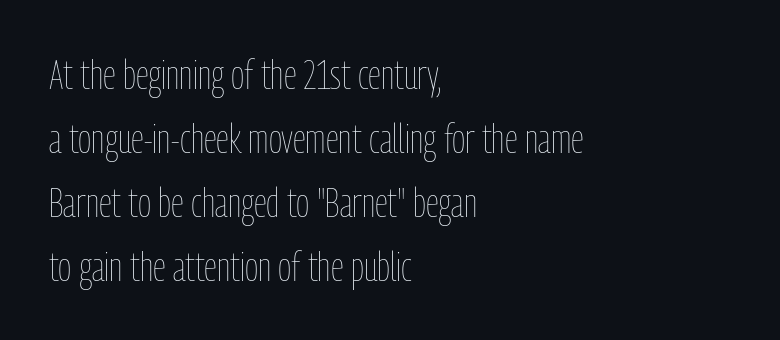
{"italic": "no", "bold": "no", "weight": "thin", "width": "condensed", "stroke_contrast": "low", "x_height": "medium", "monospaced": "no", "underline": "no", "align": "left", "line_spacing": "normal", "line_spacing_ratio": 1.56, "letter_spacing": "normal", "letter_spacing_em": 0.0, "glyph_px": 41}
